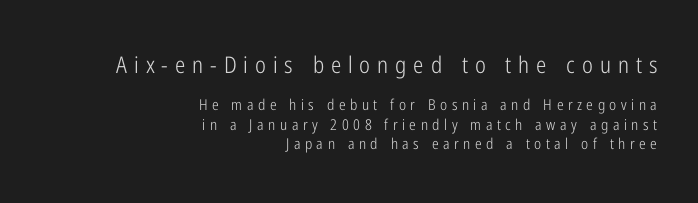
The paragraph has a hard right edge and a soft left edge. Reading top to bottom, the characters get smaller at the block break. What stands out about the letter spacing? Its width — letters are far apart. The font is comparable to plain body text, perhaps lighter.
